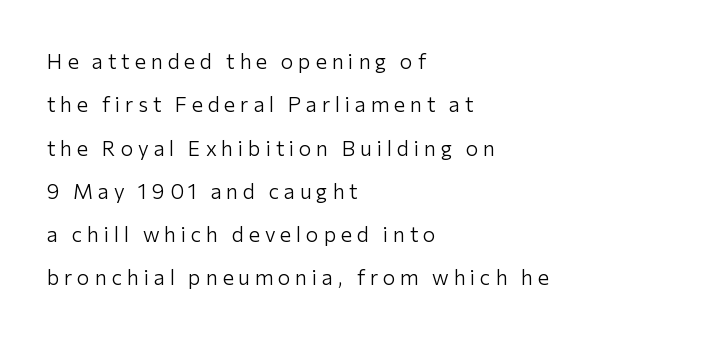
Style check: upright. You could only call the tracking loose — the letters float apart. The block of text is sparse from top to bottom, with ample space between rows. The strokes carry an ordinary text weight at most. A student would call this left alignment; a typographer would say flush left, rag right.
